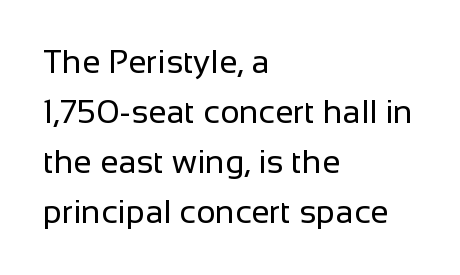
{"serif": "no", "italic": "no", "bold": "no", "weight": "regular", "width": "normal", "stroke_contrast": "low", "x_height": "medium", "monospaced": "no", "underline": "no", "align": "left", "line_spacing": "normal", "line_spacing_ratio": 1.52, "letter_spacing": "normal", "letter_spacing_em": 0.0, "glyph_px": 33}
